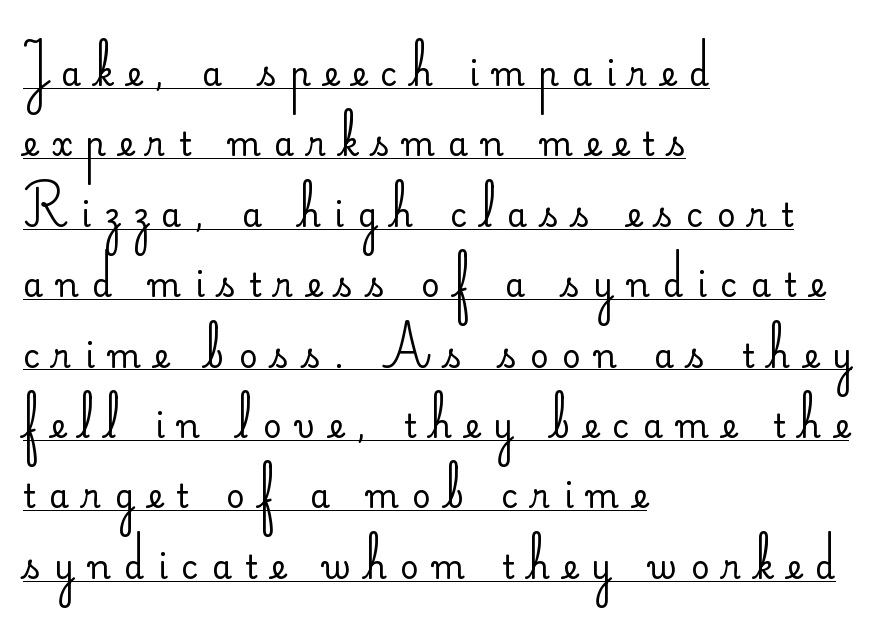
The image shows 32 px regular-weight sans-serif type, upright; set left-aligned, loose line spacing (2.2x), unusually wide letter spacing (+0.43 em), underlined; low stroke contrast and a small x-height.
